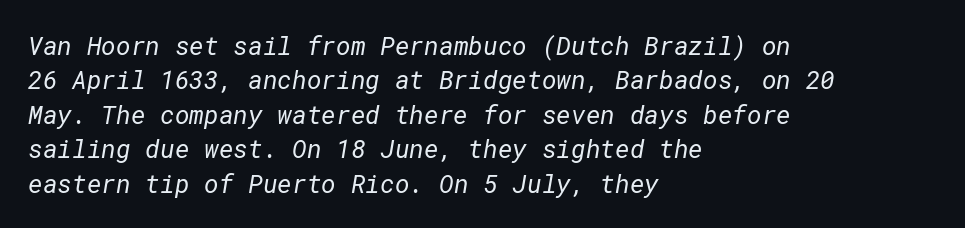
The image shows 25 px text type; set left-aligned, normal line spacing (1.38x), normal letter spacing, not underlined.
